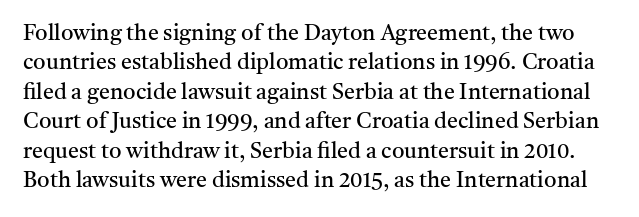
Vertical strokes here are truly vertical. The gaps between neighbouring characters are ordinary and unremarkable. Is the type heavy? It reads as light-to-regular instead. The passage shown stacks its lines at a standard gap. Letters rest on an invisible, unmarked baseline.
